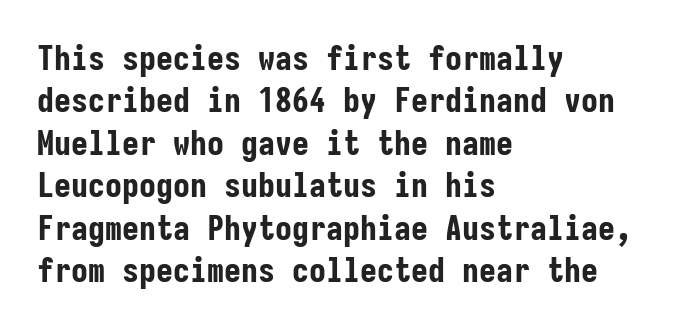
Q: Is the text bold? A: Yes.
Q: Is the text italic (slanted)? A: No, it is upright.
Q: Is the typeface a serif or a sans-serif typeface? A: Sans-serif.
Q: Is the text underlined? A: No.
Q: How is the paragraph aligned? A: Left-aligned.
Q: Is the spacing between letters normal or unusually wide? A: Normal.
Q: Is the spacing between lines tight, normal or loose? A: Normal.
Q: Width (condensed, normal, or wide)? A: Condensed.
Q: Stroke contrast? A: Low.
Q: x-height? A: Medium.
Q: Monospaced? A: Yes.
